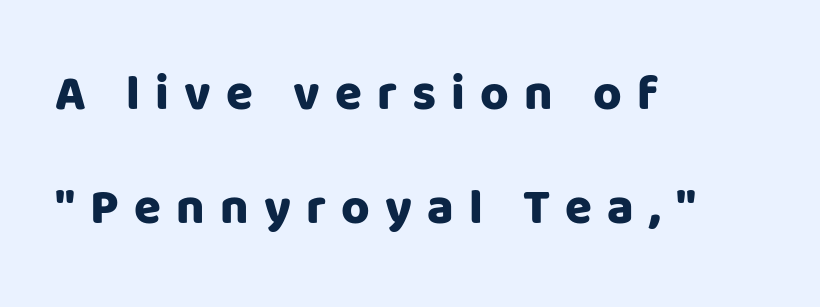
The image shows 49 px sans-serif type, upright; set left-aligned, loose line spacing (2.32x), unusually wide letter spacing (+0.31 em), not underlined; low stroke contrast and a large x-height.
